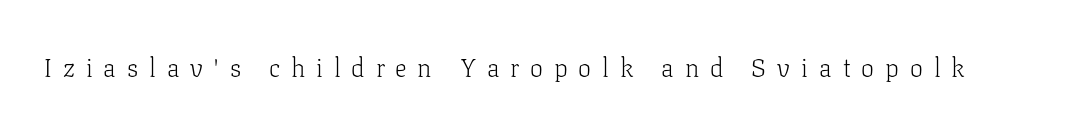
{"italic": "no", "bold": "no", "underline": "no", "letter_spacing": "wide", "letter_spacing_em": 0.42, "glyph_px": 26}
